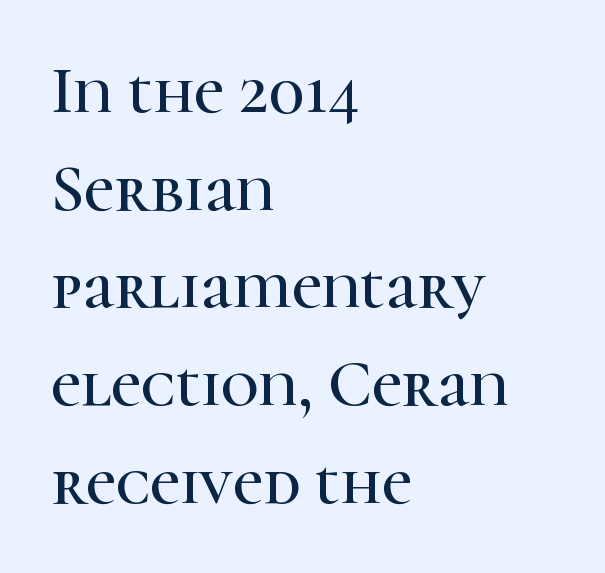
Is this a sans? No — the strokes have serifs. You could call the tracking neutral — neither tight nor loose. Spacing verdict: proportional, widths tailored to each character. Bare-footed words on every line. Does the copy run flush right? No — it runs flush left.
